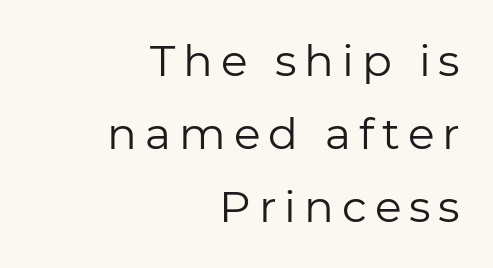
Q: Is the text bold? A: No.
Q: Is the text italic (slanted)? A: No, it is upright.
Q: Is the typeface a serif or a sans-serif typeface? A: Sans-serif.
Q: Is the text underlined? A: No.
Q: How is the paragraph aligned? A: Right-aligned.
Q: Is the spacing between lines tight, normal or loose? A: Normal.
Q: Width (condensed, normal, or wide)? A: Normal.
Q: Stroke contrast? A: Low.
Q: x-height? A: Medium.
Q: Monospaced? A: No.
